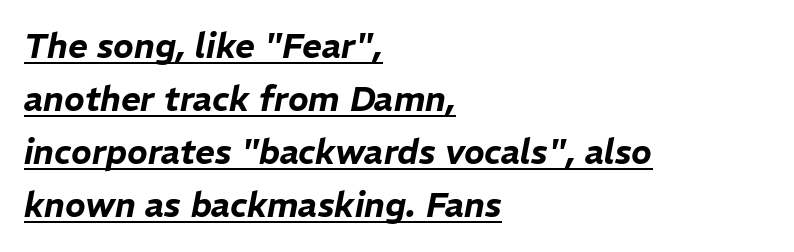
The image shows 34 px text type, italic (leaning right); set left-aligned, normal line spacing (1.56x), normal letter spacing, underlined; low stroke contrast and a medium x-height.
